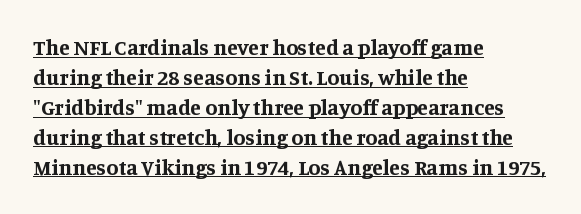
Between one letter and the next there's only the usual sliver of space. The strokes are fattened all the way to bold. A normal amount of white space separates one row of letters from the next. The rendered words wear a rule along their underside. Is there any slant? The stems are plumb.
